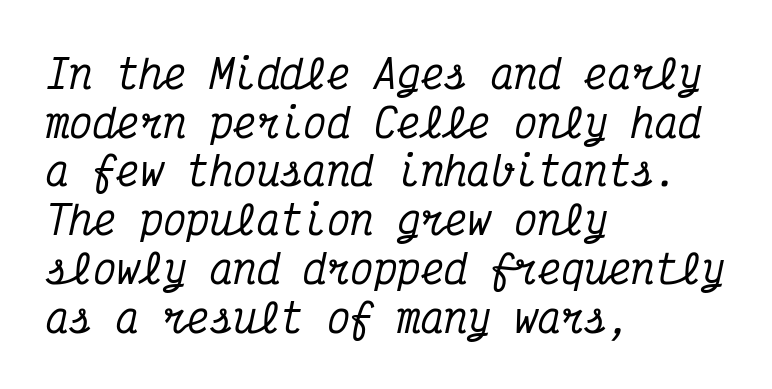
The image shows 39 px condensed serif type, italic (leaning right), monospaced; set left-aligned, normal line spacing (1.25x), normal letter spacing, not underlined; medium stroke contrast and a medium x-height.
